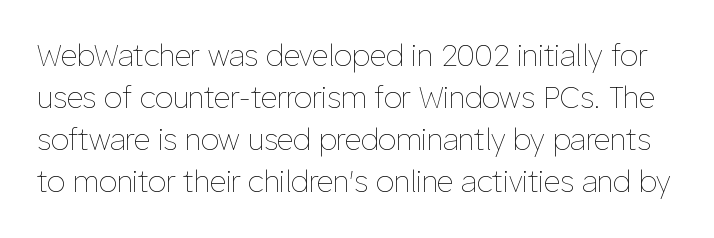
Q: Is the text bold? A: No.
Q: Is the text italic (slanted)? A: No, it is upright.
Q: Is the text underlined? A: No.
Q: Is the spacing between letters normal or unusually wide? A: Normal.
Q: Is the spacing between lines tight, normal or loose? A: Normal.
Q: Width (condensed, normal, or wide)? A: Normal.
Q: Stroke contrast? A: Low.
Q: x-height? A: Medium.
Q: Monospaced? A: No.
